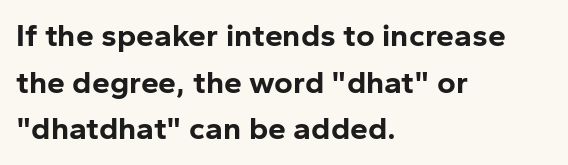
The image shows 32 px bold sans-serif type, upright; set left-aligned, normal line spacing (1.46x), normal letter spacing, not underlined; low stroke contrast and a medium x-height.
